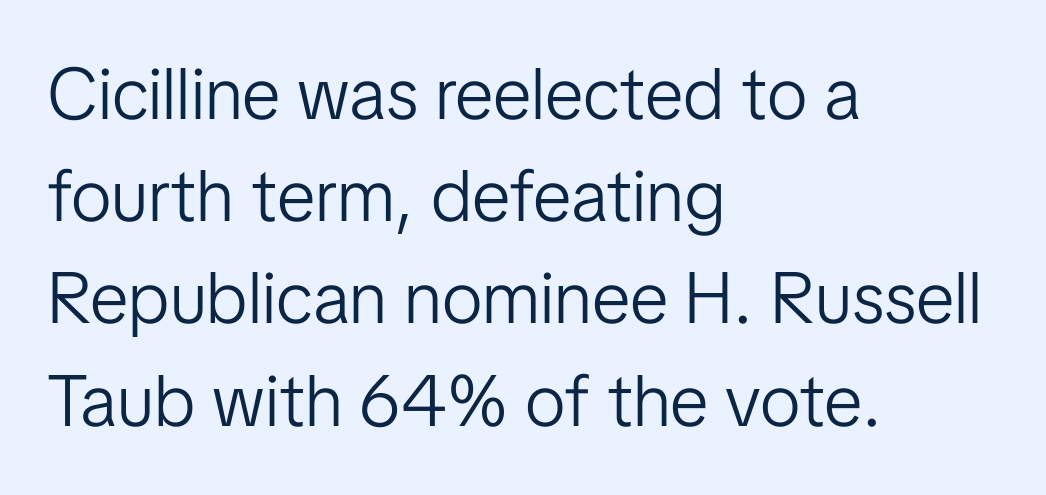
{"serif": "no", "italic": "no", "bold": "no", "weight": "light", "width": "normal", "stroke_contrast": "low", "x_height": "medium", "monospaced": "no", "underline": "no", "align": "left", "line_spacing": "normal", "line_spacing_ratio": 1.42, "letter_spacing": "normal", "letter_spacing_em": 0.0, "glyph_px": 72}
